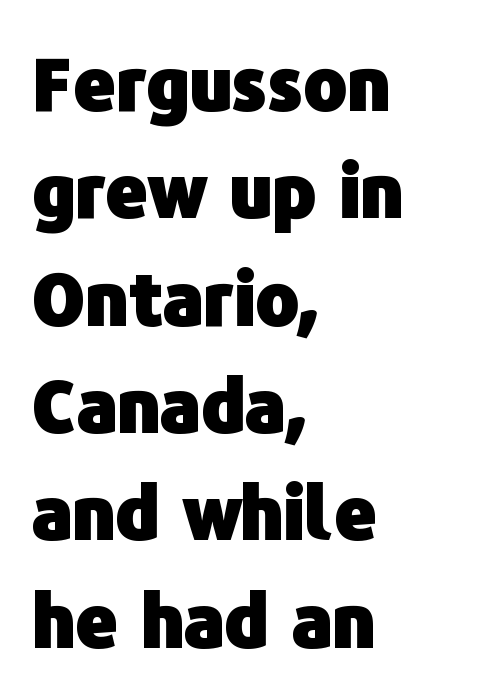
Between one letter and the next there's only the usual sliver of space. Do the characters align in a grid? No, the font is proportional. A roman cut, with each character standing at attention. The text was rendered using a sans face with plain stroke endings. The designer left line spacing at the default.
